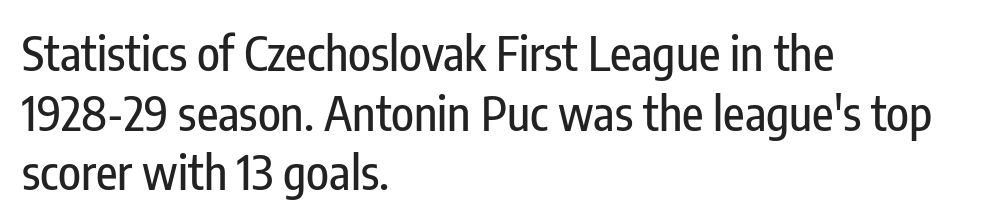
Q: Is the text italic (slanted)? A: No, it is upright.
Q: Is the typeface a serif or a sans-serif typeface? A: Sans-serif.
Q: Is the text underlined? A: No.
Q: How is the paragraph aligned? A: Left-aligned.
Q: Is the spacing between letters normal or unusually wide? A: Normal.
Q: Is the spacing between lines tight, normal or loose? A: Normal.
Q: Width (condensed, normal, or wide)? A: Condensed.
Q: Stroke contrast? A: Low.
Q: x-height? A: Medium.
Q: Monospaced? A: No.
